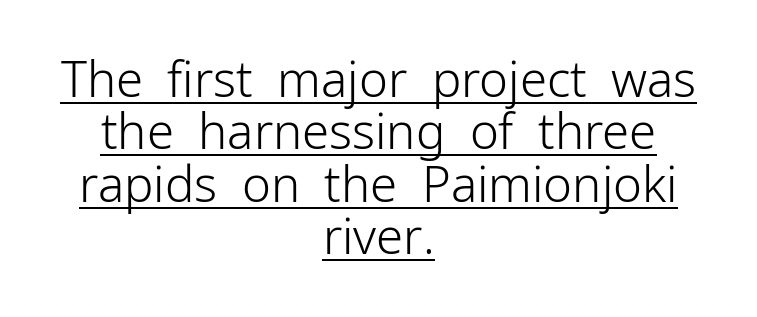
The image shows 49 px light sans-serif type, upright; set centered, tight line spacing (1.07x), normal letter spacing, underlined; low stroke contrast and a medium x-height.
